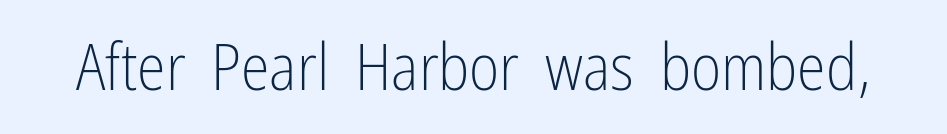
The image shows 65 px light, condensed sans-serif type, upright; set normal letter spacing, not underlined; low stroke contrast and a medium x-height.
